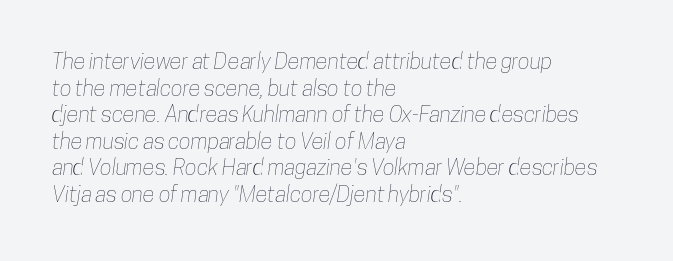
Left-aligned paragraph, ragged on the right. Descenders are the only things crossing below the line. A typesetter would call this zero additional tracking.
